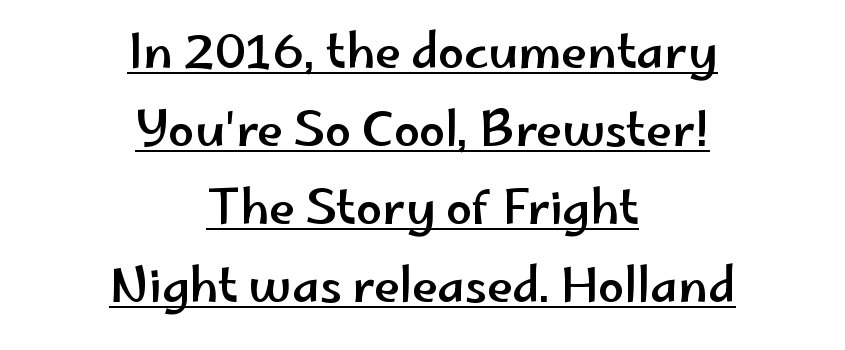
{"serif": "no", "italic": "no", "width": "wide", "stroke_contrast": "low", "x_height": "small", "monospaced": "no", "underline": "yes", "align": "center", "line_spacing": "normal", "line_spacing_ratio": 1.66, "letter_spacing": "normal", "letter_spacing_em": 0.0, "glyph_px": 47}
